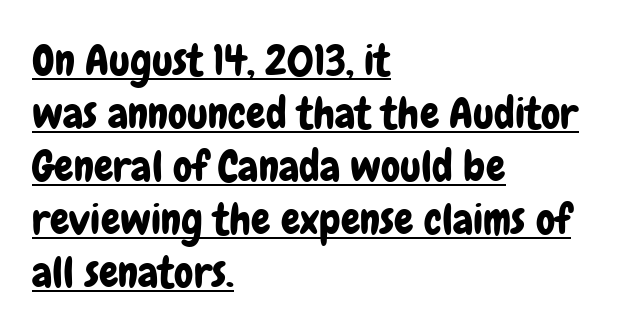
The image shows 43 px condensed sans-serif type, upright; set left-aligned, line spacing 1.23x, normal letter spacing, underlined; low stroke contrast and a medium x-height.
